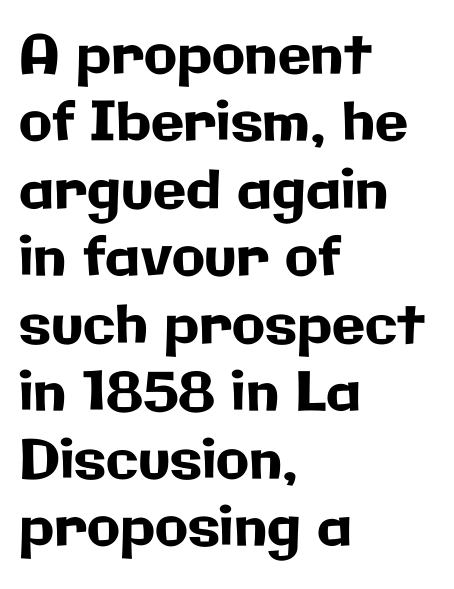
Q: Is the text italic (slanted)? A: No, it is upright.
Q: Is the typeface a serif or a sans-serif typeface? A: Sans-serif.
Q: Is the text underlined? A: No.
Q: How is the paragraph aligned? A: Left-aligned.
Q: Is the spacing between letters normal or unusually wide? A: Normal.
Q: Is the spacing between lines tight, normal or loose? A: Normal.
Q: Width (condensed, normal, or wide)? A: Normal.
Q: Stroke contrast? A: Low.
Q: x-height? A: Medium.
Q: Monospaced? A: No.
